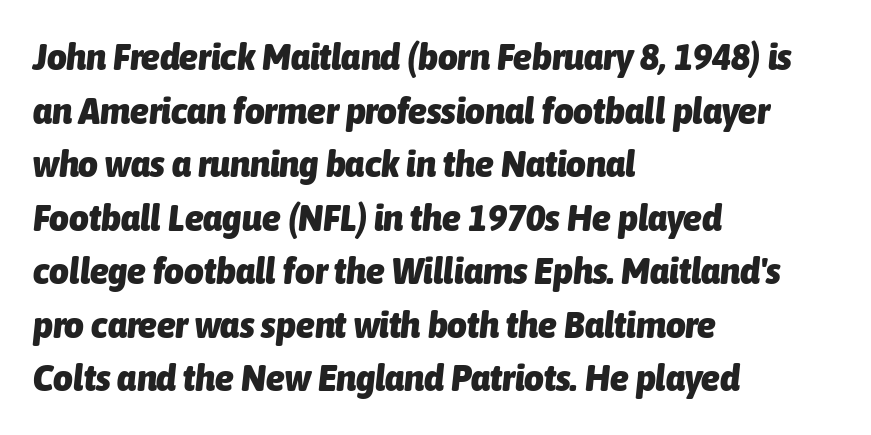
{"italic": "yes", "lean": "right", "slant_degrees": 6, "bold": "yes", "weight": "heavy", "width": "condensed", "stroke_contrast": "low", "x_height": "medium", "monospaced": "no", "underline": "no", "align": "left", "line_spacing": "normal", "line_spacing_ratio": 1.41, "letter_spacing": "normal", "letter_spacing_em": 0.0, "glyph_px": 38}
